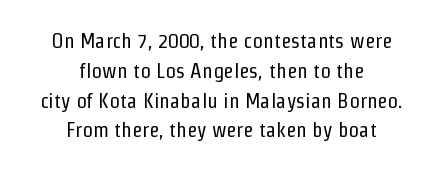
Q: Is the text bold? A: No.
Q: Is the text italic (slanted)? A: No, it is upright.
Q: Is the text underlined? A: No.
Q: How is the paragraph aligned? A: Centered.
Q: Is the spacing between letters normal or unusually wide? A: Normal.
Q: Is the spacing between lines tight, normal or loose? A: Normal.
